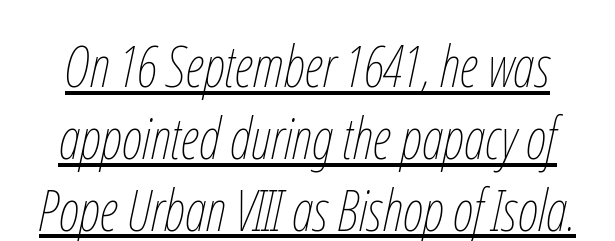
Varying glyph widths throughout — classic text-font behaviour. Unbolded letterforms with no extra heft. These characters rest on top of a visible drawn line. Spacing between characters is what you'd get straight out of the box.
